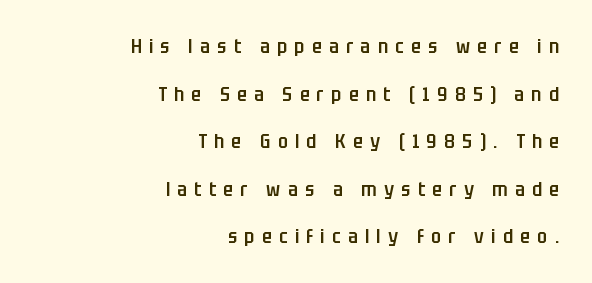
Q: Is the text bold? A: Semi-bold.
Q: Is the text italic (slanted)? A: No, it is upright.
Q: Is the text underlined? A: No.
Q: How is the paragraph aligned? A: Right-aligned.
Q: Is the spacing between letters normal or unusually wide? A: Unusually wide.
Q: Is the spacing between lines tight, normal or loose? A: Loose.
